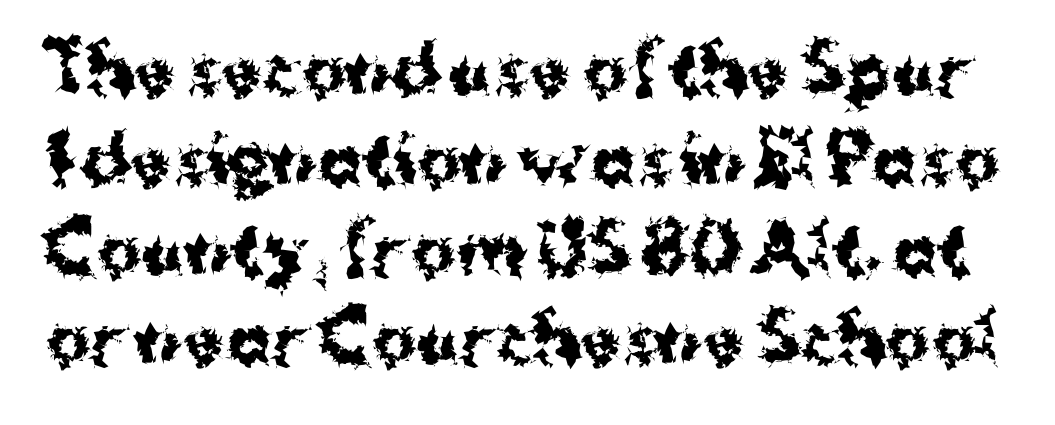
Evenly set lines give the paragraph a standard silhouette. Between one letter and the next there's only the usual sliver of space. The passage shown is typed in a proportional face where columns would drift. The letters carry no serifs — their stems end cleanly without finishing strokes.
